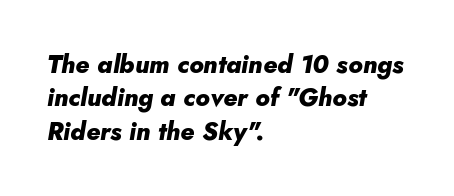
The image shows 25 px bold type, italic (leaning right); set left-aligned, normal line spacing (1.34x), normal letter spacing, not underlined.
